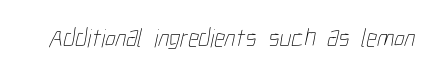
{"bold": "no", "underline": "no", "letter_spacing": "normal", "letter_spacing_em": 0.0, "glyph_px": 26}
